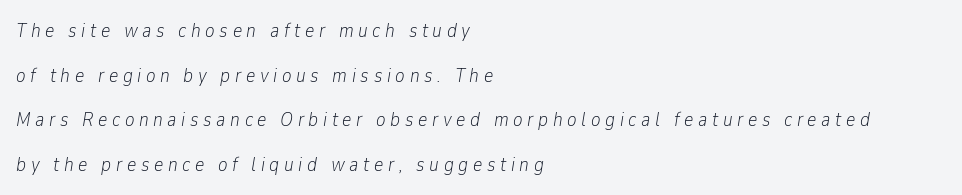
The image shows 20 px text type, italic (leaning right); set left-aligned, loose line spacing (2.23x), unusually wide letter spacing (+0.23 em), not underlined.
